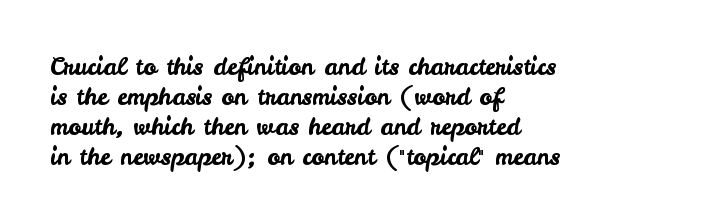
Q: Is the text italic (slanted)? A: Yes.
Q: Is the text underlined? A: No.
Q: How is the paragraph aligned? A: Left-aligned.
Q: Is the spacing between letters normal or unusually wide? A: Normal.
Q: Is the spacing between lines tight, normal or loose? A: Normal.
